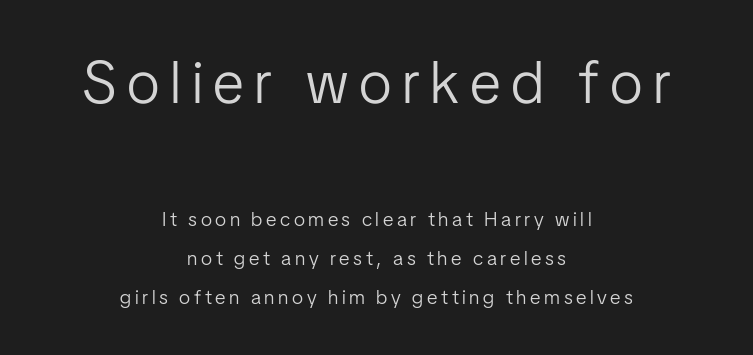
Q: Is the text bold? A: No.
Q: Is the text italic (slanted)? A: No, it is upright.
Q: Is the typeface a serif or a sans-serif typeface? A: Sans-serif.
Q: Is the text underlined? A: No.
Q: How is the paragraph aligned? A: Centered.
Q: Is the spacing between lines tight, normal or loose? A: Loose.
Q: Which block of text is set in a larger size, the first (top) or the second (bottom)? A: The first (top) one.
Q: Width (condensed, normal, or wide)? A: Condensed.
Q: Stroke contrast? A: Low.
Q: x-height? A: Medium.
Q: Monospaced? A: No.
